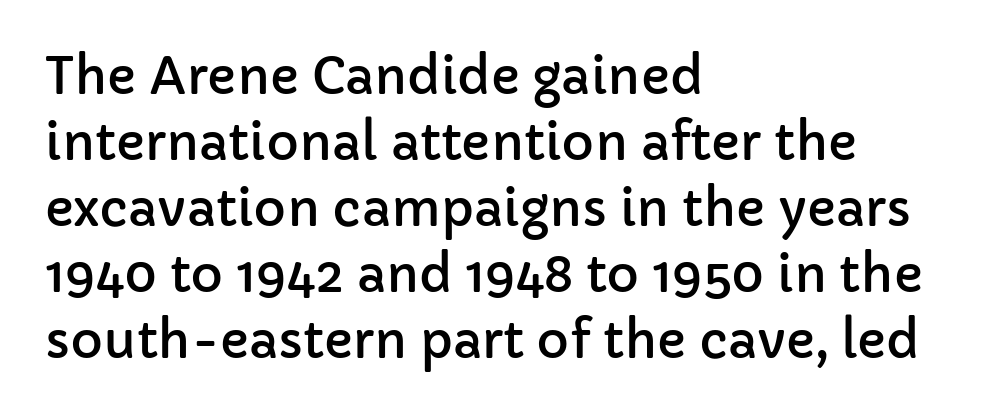
The image shows 50 px sans-serif type, upright; set left-aligned, normal line spacing (1.32x), normal letter spacing, not underlined; low stroke contrast and a medium x-height.
